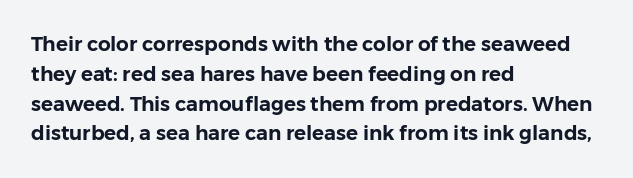
Q: Is the text italic (slanted)? A: No, it is upright.
Q: Is the text underlined? A: No.
Q: How is the paragraph aligned? A: Left-aligned.
Q: Is the spacing between letters normal or unusually wide? A: Normal.
Q: Is the spacing between lines tight, normal or loose? A: Normal.
